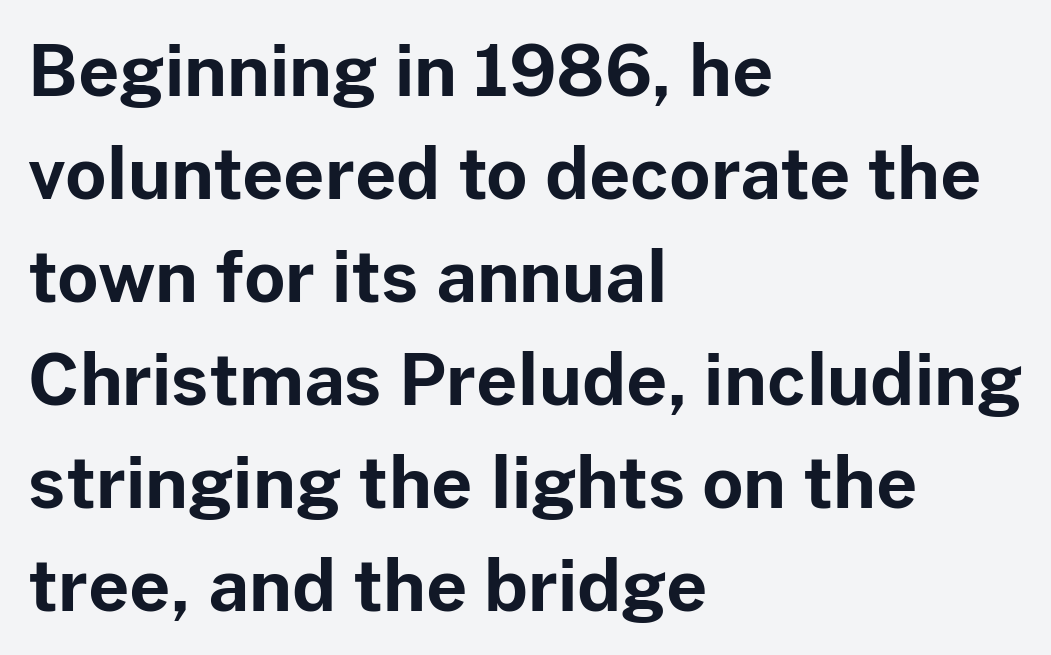
{"serif": "no", "italic": "no", "bold": "yes", "weight": "bold", "width": "normal", "stroke_contrast": "low", "x_height": "medium", "monospaced": "no", "underline": "no", "align": "left", "line_spacing": "normal", "line_spacing_ratio": 1.45, "letter_spacing": "normal", "letter_spacing_em": 0.0, "glyph_px": 71}
